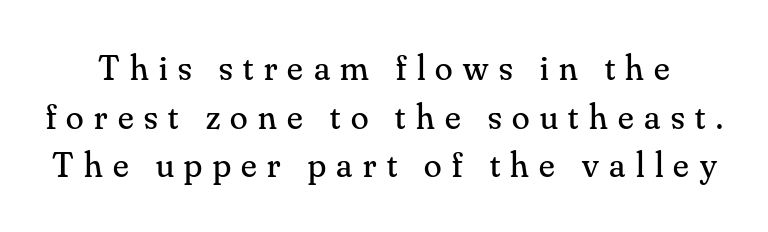
The image shows 36 px regular-weight serif type, upright; set normal line spacing (1.35x), unusually wide letter spacing (+0.29 em), not underlined; medium stroke contrast and a small x-height.
